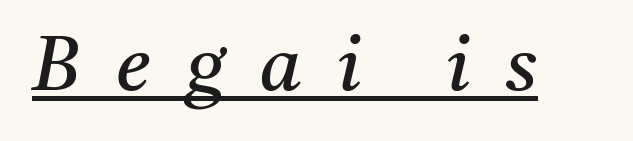
{"serif": "yes", "italic": "yes", "lean": "right", "slant_degrees": 11, "bold": "no", "weight": "regular", "width": "normal", "stroke_contrast": "medium", "x_height": "medium", "monospaced": "no", "underline": "yes", "letter_spacing": "wide", "letter_spacing_em": 0.47, "glyph_px": 76}
